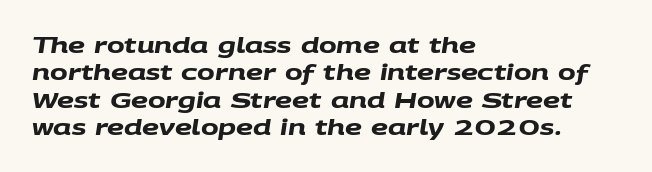
The image shows 21 px bold type; set left-aligned, normal line spacing (1.3x), normal letter spacing, not underlined.
